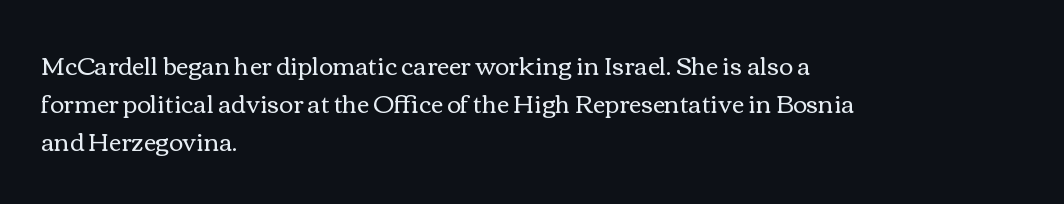
Caption: standard tracking, unaltered. How would I describe the line gaps? Plain and ordinary. Notice how the stems are strictly vertical — no italics here. The typeface has the unassuming heft of standard copy or less. The lines are quadded left.
